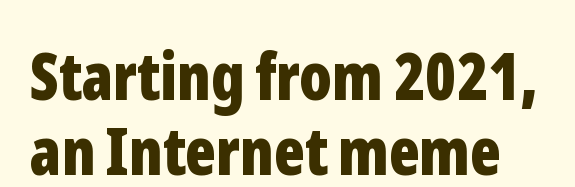
Q: Is the text bold? A: Yes.
Q: Is the text italic (slanted)? A: No, it is upright.
Q: Is the typeface a serif or a sans-serif typeface? A: Sans-serif.
Q: Is the text underlined? A: No.
Q: Is the spacing between letters normal or unusually wide? A: Normal.
Q: Is the spacing between lines tight, normal or loose? A: Tight.
Q: Width (condensed, normal, or wide)? A: Condensed.
Q: Stroke contrast? A: Low.
Q: x-height? A: Medium.
Q: Monospaced? A: No.
